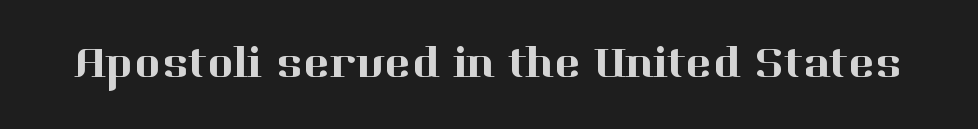
The image shows 45 px serif type, upright; set normal letter spacing, not underlined; high stroke contrast and a medium x-height.
